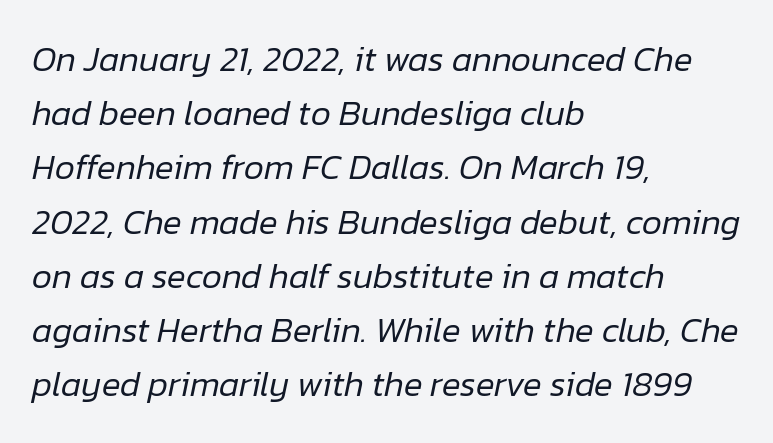
Q: Is the text bold? A: No.
Q: Is the text italic (slanted)? A: Yes, it leans right by about 12 degrees.
Q: Is the text underlined? A: No.
Q: How is the paragraph aligned? A: Left-aligned.
Q: Is the spacing between letters normal or unusually wide? A: Normal.
Q: Is the spacing between lines tight, normal or loose? A: Normal.
Q: Width (condensed, normal, or wide)? A: Normal.
Q: Stroke contrast? A: Low.
Q: x-height? A: Medium.
Q: Monospaced? A: No.
